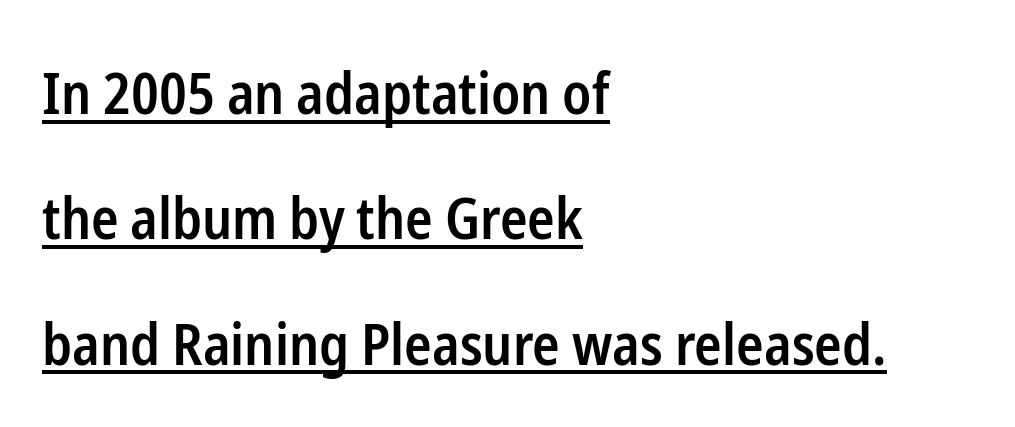
The image shows 57 px semibold, condensed sans-serif type, upright; set left-aligned, loose line spacing (2.2x), normal letter spacing, underlined; low stroke contrast and a medium x-height.
